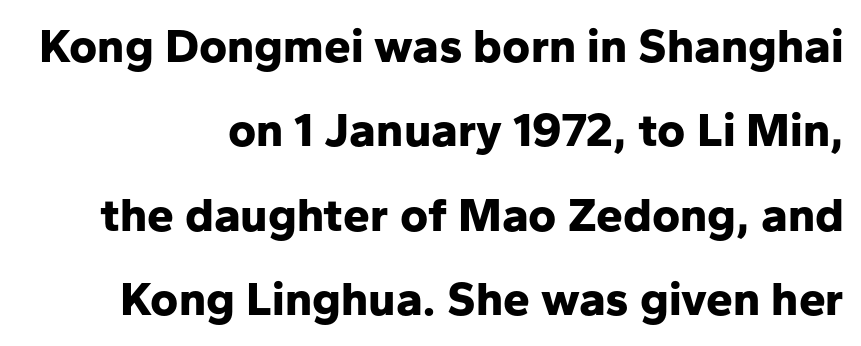
This sample is right-justified, so line beginnings fall wherever the words allow. Look at the tracking — it's just the regular setting, nothing added. Letterform terminals end flat and unadorned throughout the passage. Glance below the letters and you will spot only blank space. Italic? Not at all — the glyphs are vertical.
